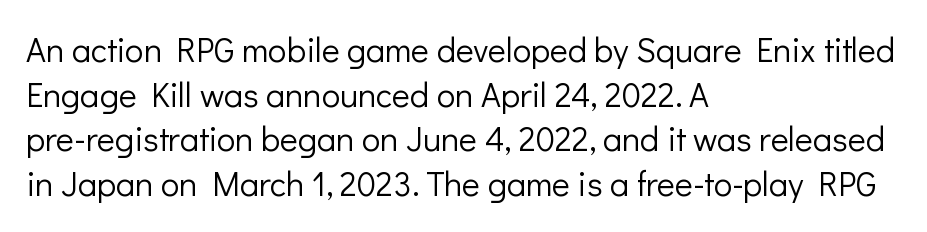
{"serif": "no", "italic": "no", "bold": "no", "weight": "light", "width": "normal", "stroke_contrast": "low", "x_height": "medium", "monospaced": "no", "underline": "no", "align": "left", "line_spacing": "normal", "line_spacing_ratio": 1.31, "letter_spacing": "normal", "letter_spacing_em": 0.0, "glyph_px": 34}
